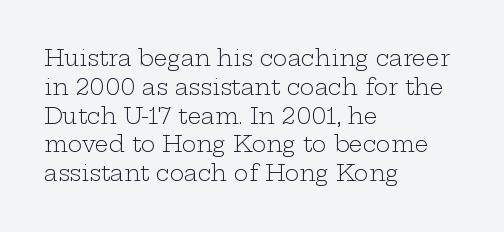
Q: Is the text bold? A: No.
Q: Is the text italic (slanted)? A: No, it is upright.
Q: Is the text underlined? A: No.
Q: How is the paragraph aligned? A: Left-aligned.
Q: Is the spacing between letters normal or unusually wide? A: Normal.
Q: Is the spacing between lines tight, normal or loose? A: Normal.
